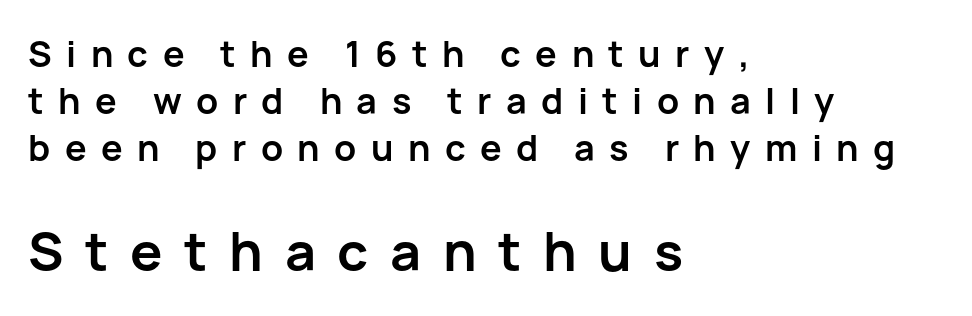
{"serif": "no", "italic": "no", "bold": "yes", "weight": "semibold", "width": "normal", "stroke_contrast": "low", "x_height": "medium", "monospaced": "no", "underline": "no", "align": "left", "line_spacing": "normal", "line_spacing_ratio": 1.31, "letter_spacing": "wide", "letter_spacing_em": 0.4, "larger_block": "second", "size_ratio": 1.5, "glyph_px": 54}
